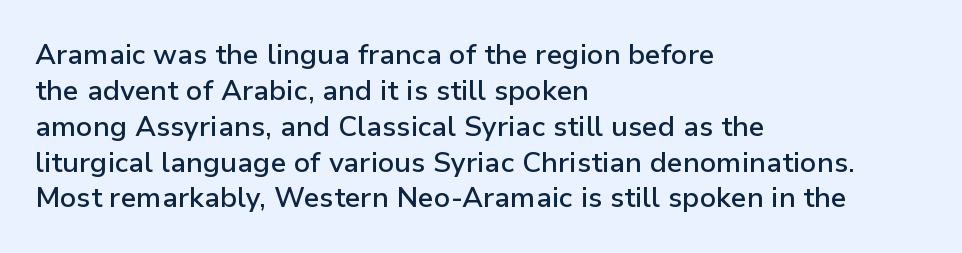
{"serif": "no", "italic": "no", "bold": "semi", "weight": "semibold", "width": "normal", "stroke_contrast": "low", "x_height": "medium", "monospaced": "no", "underline": "no", "align": "left", "line_spacing": "normal", "line_spacing_ratio": 1.28, "letter_spacing": "normal", "letter_spacing_em": 0.0, "glyph_px": 28}
